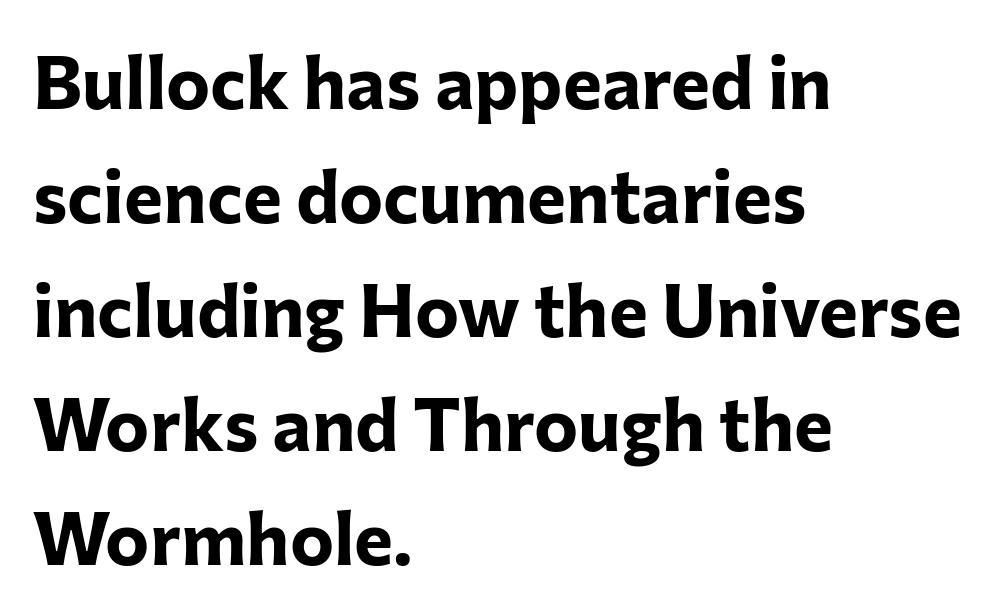
The image shows 74 px bold sans-serif type, upright; set left-aligned, normal line spacing (1.54x), normal letter spacing, not underlined; low stroke contrast and a medium x-height.
